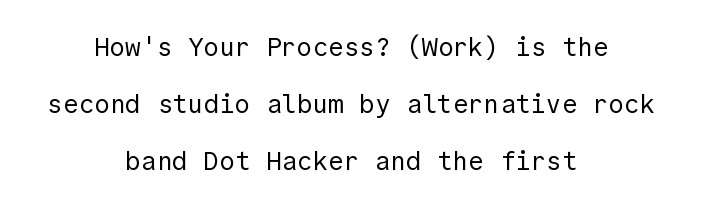
These lines stand farther apart than default settings would place them. The specimen reads as upright at a glance. Nobody touched the tracking dial on this one. A centered setting, common on invitations and titles, is used for this passage.
